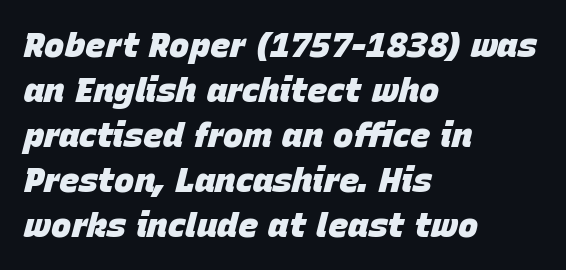
The image shows 34 px heavy type, italic (leaning right); set left-aligned, normal line spacing (1.32x), normal letter spacing, not underlined; low stroke contrast and a large x-height.
